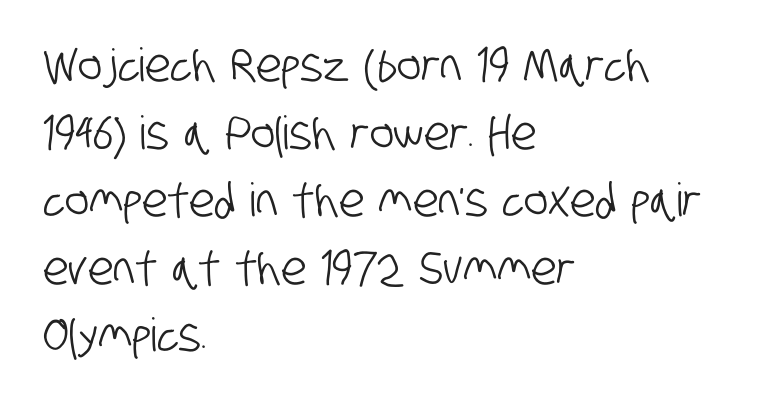
The image shows 46 px condensed sans-serif type; set left-aligned, normal line spacing (1.47x), normal letter spacing, not underlined; low stroke contrast and a large x-height.
